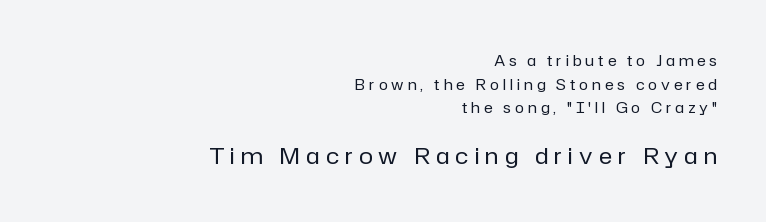
{"italic": "no", "bold": "no", "underline": "no", "align": "right", "line_spacing": "normal", "line_spacing_ratio": 1.57, "letter_spacing": "wide", "letter_spacing_em": 0.27, "larger_block": "second", "size_ratio": 1.53, "glyph_px": 23}
